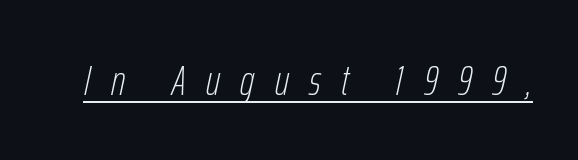
Q: Is the text bold? A: No.
Q: Is the text italic (slanted)? A: Yes, it leans right by about 12 degrees.
Q: Is the text underlined? A: Yes.
Q: Is the spacing between letters normal or unusually wide? A: Unusually wide.
Q: Width (condensed, normal, or wide)? A: Condensed.
Q: Stroke contrast? A: Low.
Q: x-height? A: Medium.
Q: Monospaced? A: No.
